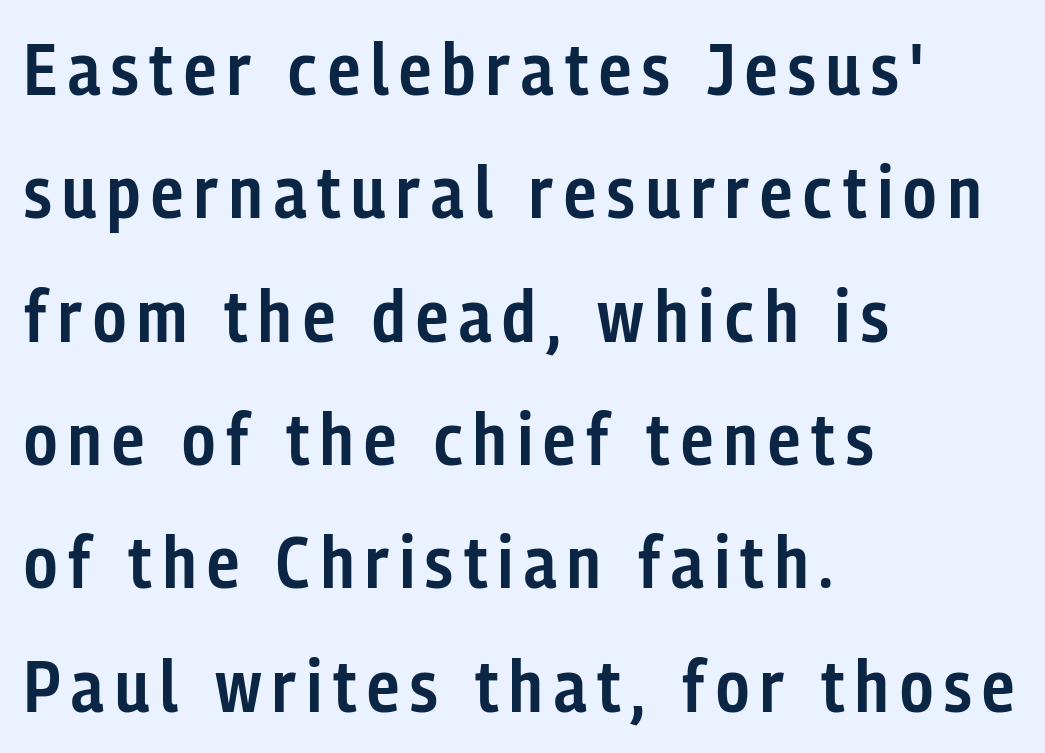
Students, this is semibold: more ink than regular, less than bold. The strip under each line holds only bare page. Layout note: lines flush left. It's the straight-up-and-down kind of type. To sum up the face: it is a sans, with no serifs.
